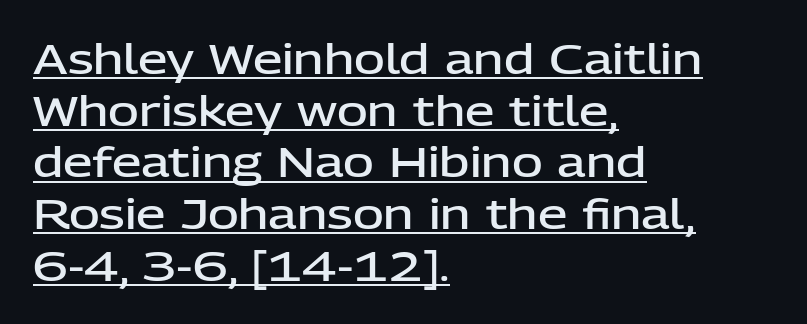
Q: Is the text bold? A: Semi-bold.
Q: Is the text italic (slanted)? A: No, it is upright.
Q: Is the typeface a serif or a sans-serif typeface? A: Sans-serif.
Q: Is the text underlined? A: Yes.
Q: How is the paragraph aligned? A: Left-aligned.
Q: Is the spacing between letters normal or unusually wide? A: Normal.
Q: Width (condensed, normal, or wide)? A: Normal.
Q: Stroke contrast? A: Low.
Q: x-height? A: Medium.
Q: Monospaced? A: No.
